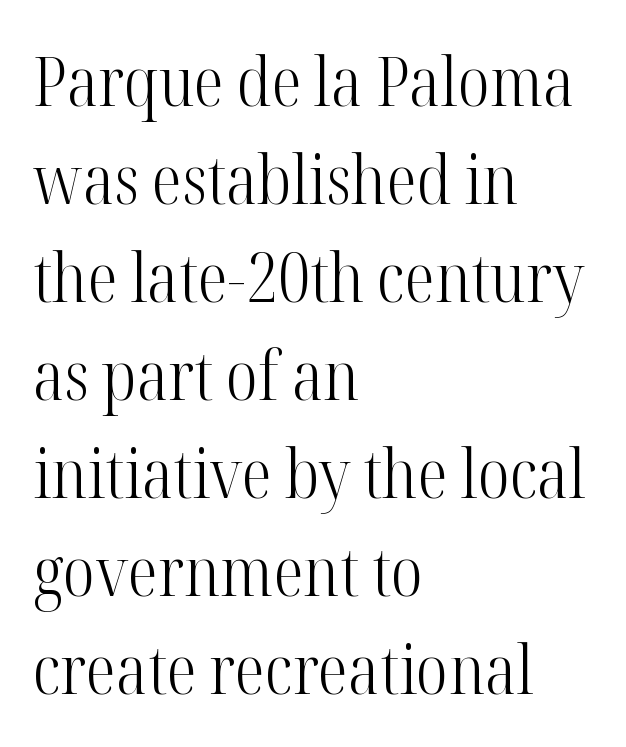
{"serif": "yes", "italic": "no", "bold": "no", "weight": "light", "width": "condensed", "stroke_contrast": "high", "x_height": "medium", "monospaced": "no", "underline": "no", "align": "left", "line_spacing": "normal", "line_spacing_ratio": 1.44, "letter_spacing": "normal", "letter_spacing_em": 0.0, "glyph_px": 68}
